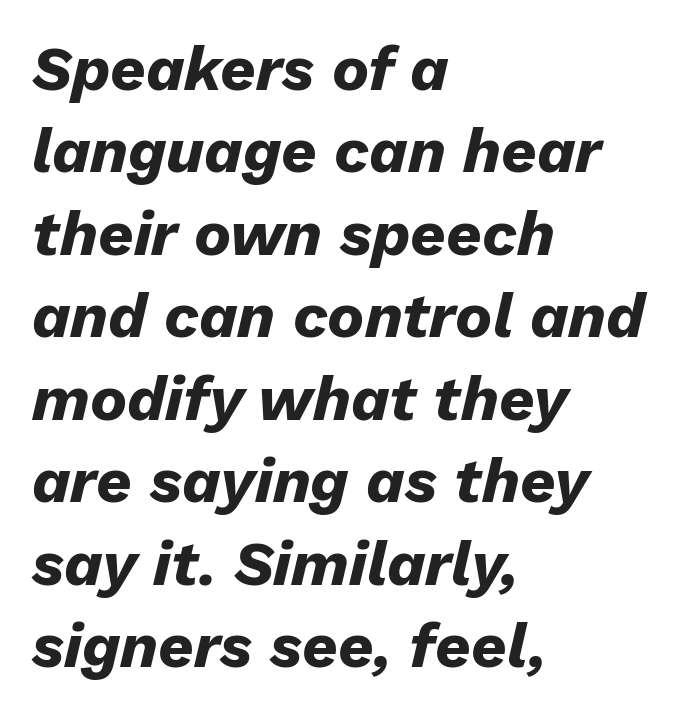
Q: Is the text bold? A: Yes.
Q: Is the text italic (slanted)? A: Yes, it leans right by about 13 degrees.
Q: Is the text underlined? A: No.
Q: How is the paragraph aligned? A: Left-aligned.
Q: Is the spacing between letters normal or unusually wide? A: Normal.
Q: Is the spacing between lines tight, normal or loose? A: Normal.
Q: Width (condensed, normal, or wide)? A: Normal.
Q: Stroke contrast? A: Low.
Q: x-height? A: Medium.
Q: Monospaced? A: No.
